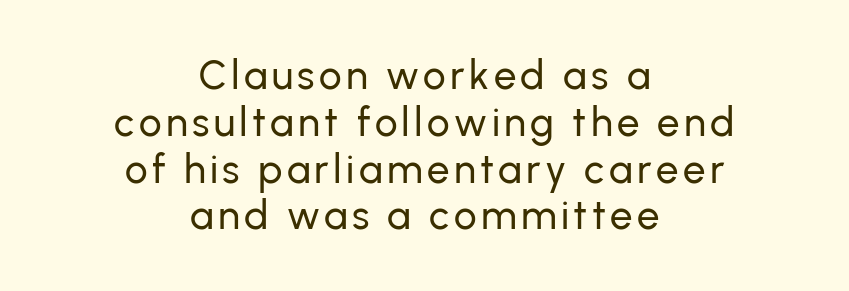
Typeset on center — no edge is straight. Serifs: no, the terminals of the letterforms are clean. A typesetter would mark this as roman, not italic. Glance below the letters and you will spot only blank space. The letters advance in unequal steps, a hallmark of proportional type.
